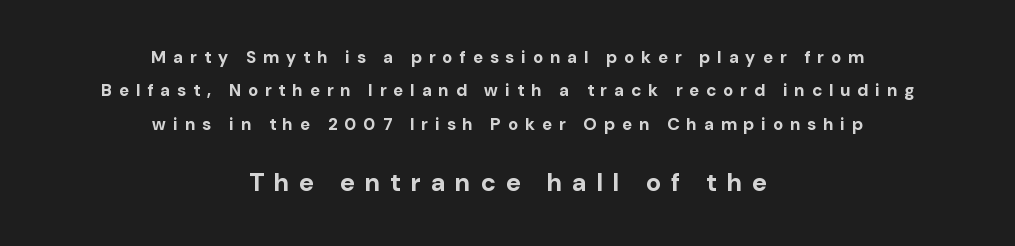
Which margin do the lines hug? Neither — every line sits in the middle. Decoration check: the copy has no underline. Strokes here are thick enough to call this a true bold. Observe the wide spacing: letters keep a clear distance from each other. Notice the wide empty band between every row — that's loose leading. This is the regular roman posture of the typeface.
